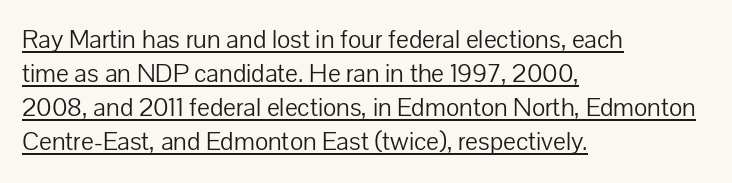
The image shows 27 px text type, upright; set left-aligned, normal line spacing (1.26x), normal letter spacing, underlined.
